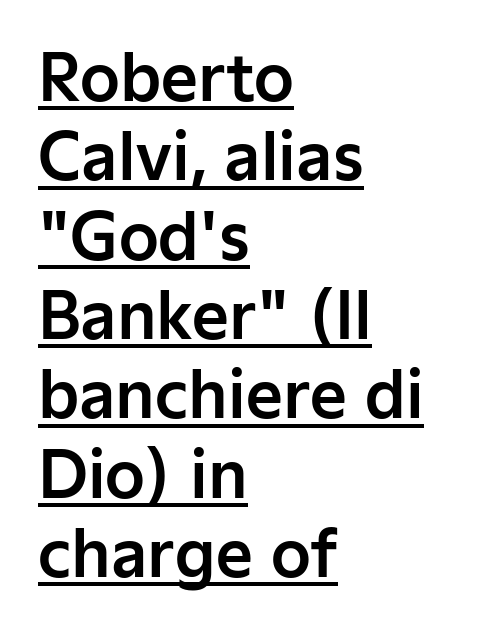
{"serif": "no", "italic": "no", "width": "normal", "stroke_contrast": "low", "x_height": "medium", "monospaced": "no", "underline": "yes", "align": "left", "line_spacing_ratio": 1.24, "letter_spacing": "normal", "letter_spacing_em": 0.0, "glyph_px": 64}
